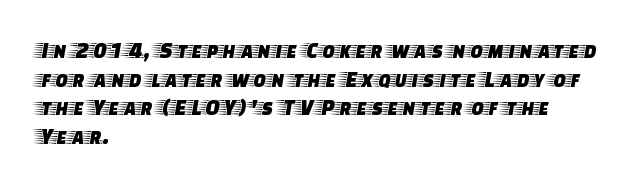
Each line starts at the same left margin while the right side varies. This sample uses plain, unmodified letter spacing. Only glyphs here, with clear space below each row.
